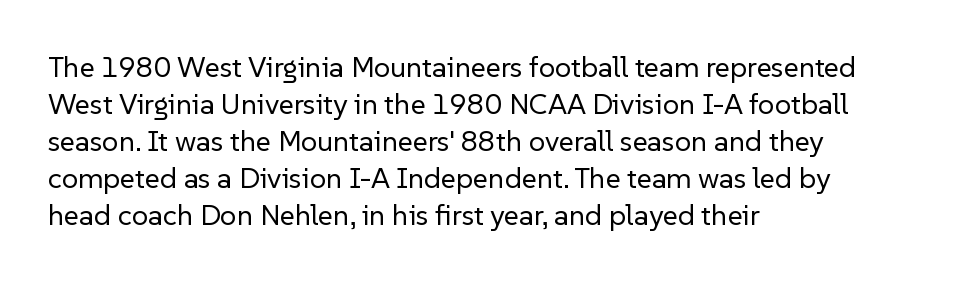
The image shows 29 px regular-weight sans-serif type, upright; set left-aligned, normal line spacing (1.28x), normal letter spacing, not underlined; low stroke contrast and a medium x-height.
